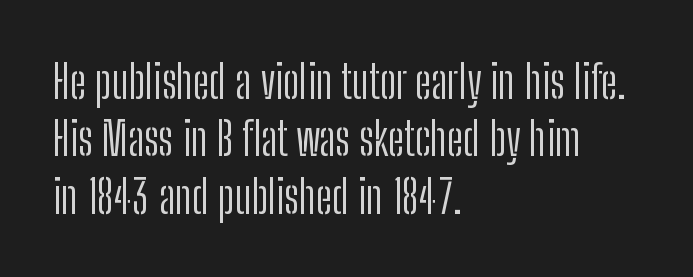
Notice how descenders clear the ascenders below comfortably — that's standard leading. Here the glyphs are tracked normally, forming tight word shapes. The font's upright variant was chosen for this text. The rendering anchors every line to the left-hand side. Only glyphs here, with clear space below each row.
